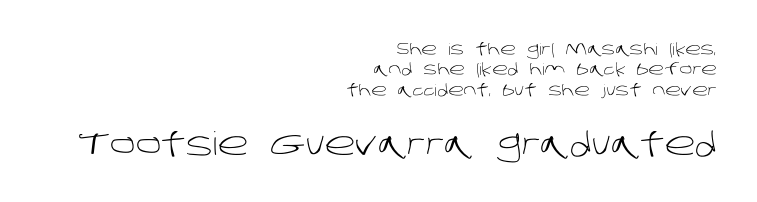
The image shows 32 px light sans-serif type; set right-aligned, normal line spacing (1.27x), normal letter spacing, not underlined; the second (bottom) block is 2.0x larger; low stroke contrast and a large x-height.
